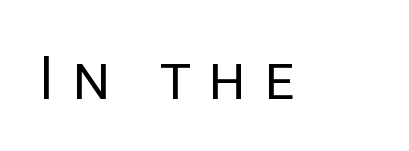
{"serif": "no", "italic": "no", "bold": "no", "weight": "regular", "width": "normal", "stroke_contrast": "low", "x_height": "large", "monospaced": "no", "underline": "no", "letter_spacing": "wide", "letter_spacing_em": 0.31, "glyph_px": 58}
